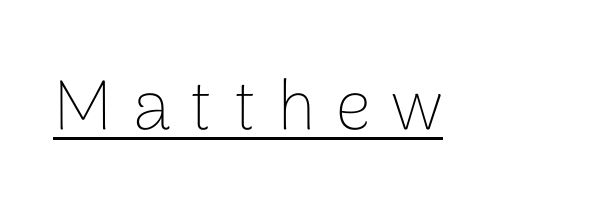
{"serif": "no", "italic": "no", "bold": "no", "weight": "thin", "width": "normal", "stroke_contrast": "low", "x_height": "medium", "monospaced": "no", "underline": "yes", "letter_spacing": "wide", "letter_spacing_em": 0.29, "glyph_px": 70}
